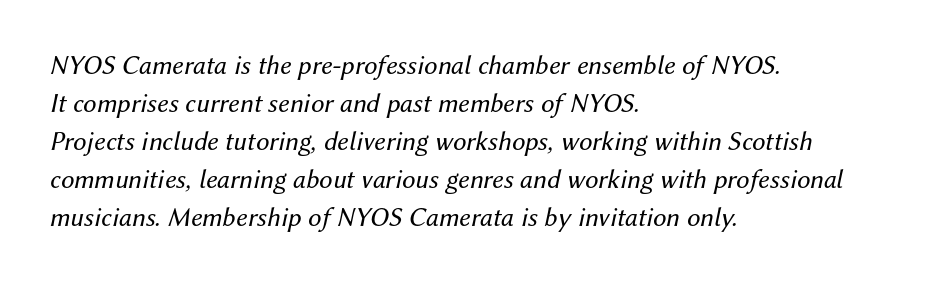
{"italic": "yes", "lean": "right", "slant_degrees": 12, "bold": "no", "underline": "no", "align": "left", "line_spacing": "normal", "line_spacing_ratio": 1.41, "letter_spacing": "normal", "letter_spacing_em": 0.0, "glyph_px": 27}
